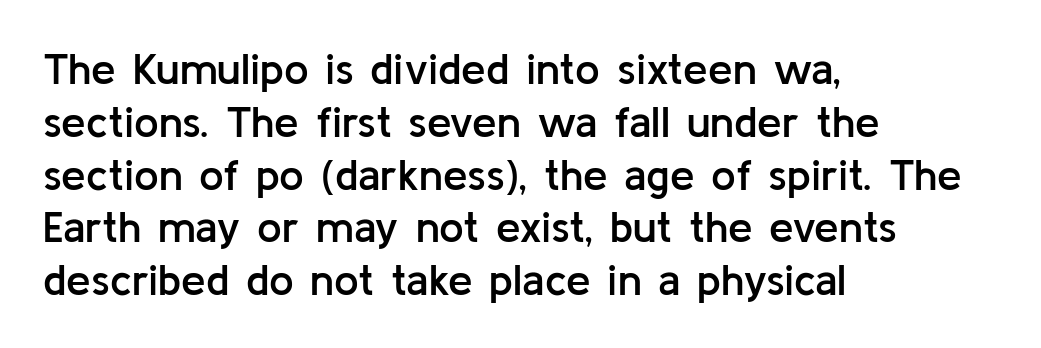
The image shows 44 px semibold sans-serif type, upright; set left-aligned, line spacing 1.2x, normal letter spacing, not underlined; low stroke contrast and a medium x-height.
